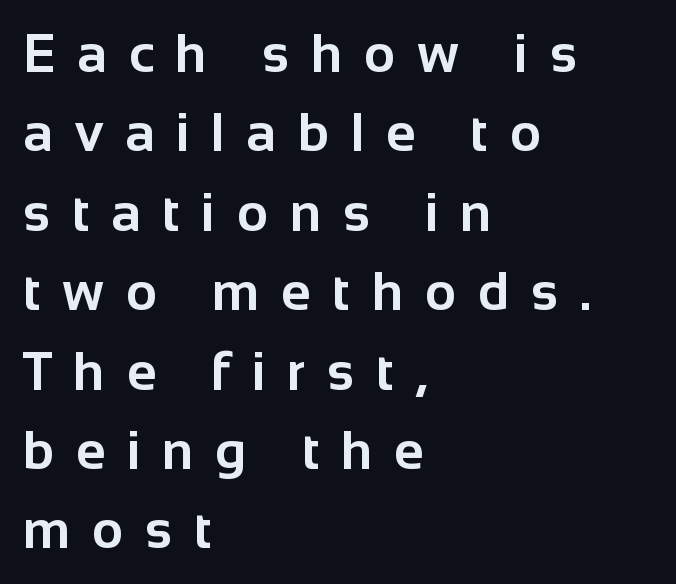
Q: Is the text bold? A: Yes.
Q: Is the text italic (slanted)? A: No, it is upright.
Q: Is the typeface a serif or a sans-serif typeface? A: Sans-serif.
Q: Is the text underlined? A: No.
Q: How is the paragraph aligned? A: Left-aligned.
Q: Is the spacing between letters normal or unusually wide? A: Unusually wide.
Q: Is the spacing between lines tight, normal or loose? A: Normal.
Q: Width (condensed, normal, or wide)? A: Normal.
Q: Stroke contrast? A: Low.
Q: x-height? A: Medium.
Q: Monospaced? A: No.
